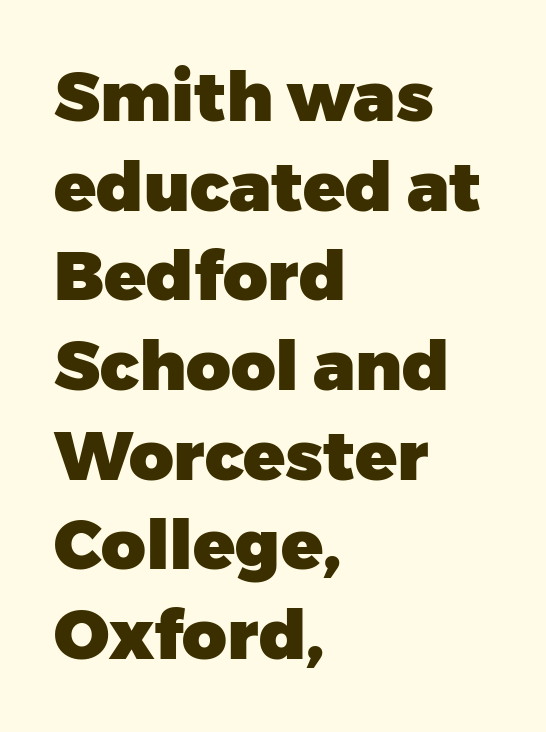
Q: Is the text bold? A: Yes.
Q: Is the text italic (slanted)? A: No, it is upright.
Q: Is the typeface a serif or a sans-serif typeface? A: Sans-serif.
Q: Is the text underlined? A: No.
Q: How is the paragraph aligned? A: Left-aligned.
Q: Is the spacing between letters normal or unusually wide? A: Normal.
Q: Is the spacing between lines tight, normal or loose? A: Normal.
Q: Width (condensed, normal, or wide)? A: Normal.
Q: Stroke contrast? A: Low.
Q: x-height? A: Medium.
Q: Monospaced? A: No.
